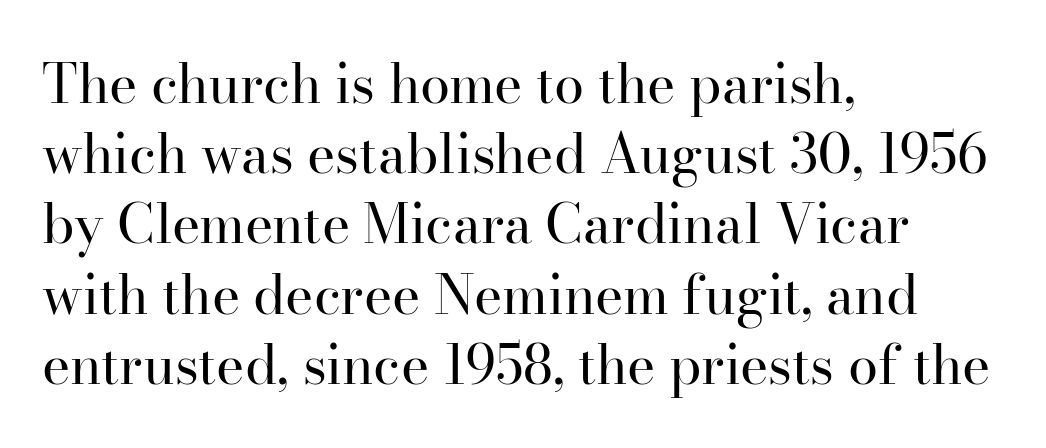
Does the type have serifs? Yes, each stem ends in a small foot. The glyphs are unaccompanied by any horizontal stroke below them. Weight: regular or lighter. A typesetter would call this proportional, since set widths differ per character. Leading: standard.
